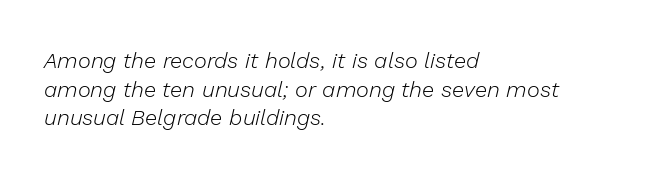
{"italic": "yes", "lean": "right", "slant_degrees": 13, "bold": "no", "underline": "no", "align": "left", "line_spacing": "normal", "line_spacing_ratio": 1.3, "letter_spacing": "normal", "letter_spacing_em": 0.0, "glyph_px": 22}
